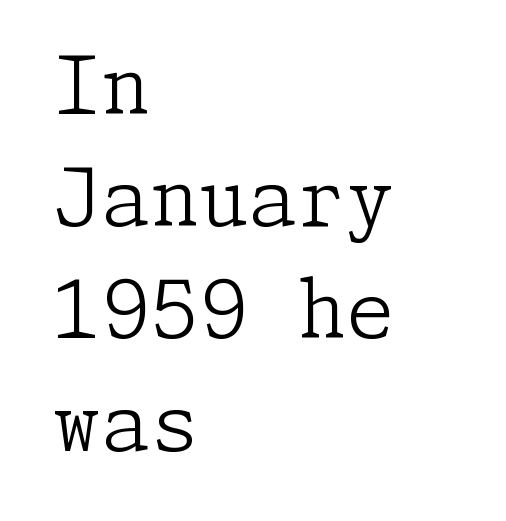
The image shows 79 px light serif type, upright; set left-aligned, normal line spacing (1.42x), normal letter spacing, not underlined; low stroke contrast and a medium x-height.
